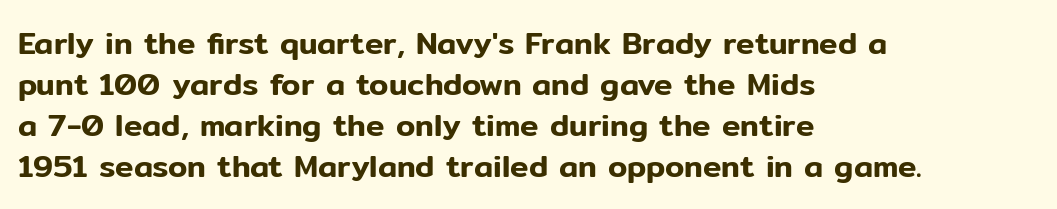
Q: Is the text italic (slanted)? A: No, it is upright.
Q: Is the typeface a serif or a sans-serif typeface? A: Sans-serif.
Q: Is the text underlined? A: No.
Q: How is the paragraph aligned? A: Left-aligned.
Q: Is the spacing between letters normal or unusually wide? A: Normal.
Q: Is the spacing between lines tight, normal or loose? A: Normal.
Q: Width (condensed, normal, or wide)? A: Normal.
Q: Stroke contrast? A: Low.
Q: x-height? A: Medium.
Q: Monospaced? A: No.
